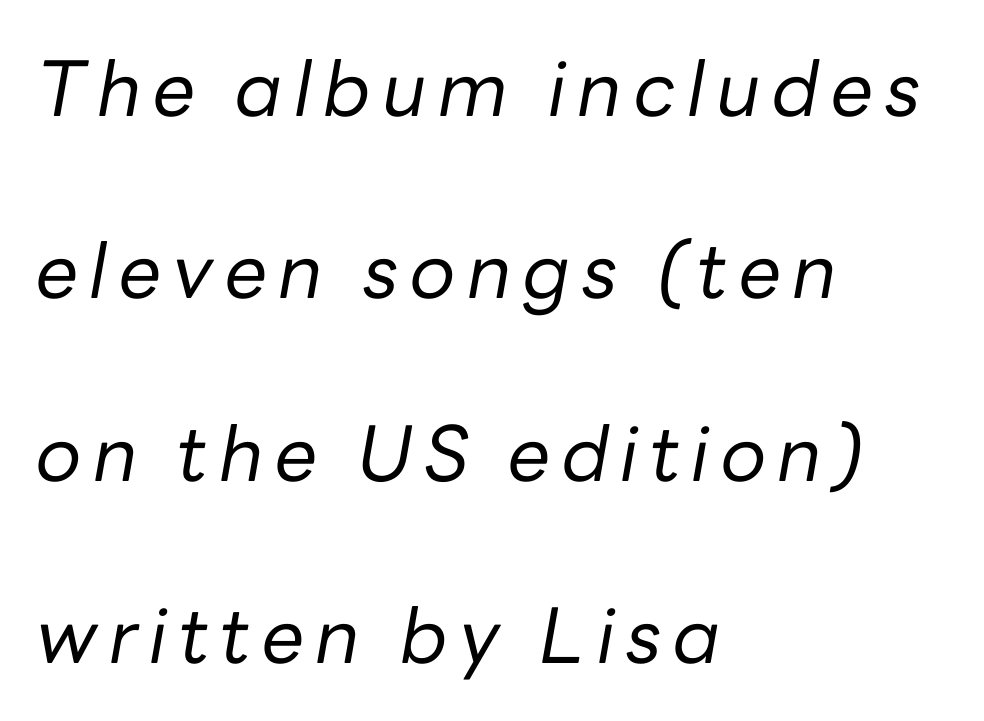
The passage shown is not bold in any degree. Does the copy run flush right? No — it runs flush left. You can tell it's italic because the verticals aren't actually vertical. Looks like regular typesetting: each glyph gets only the width it needs. You could fit nearly another row in the gap between these rows. The passage shown is not underscored anywhere.
